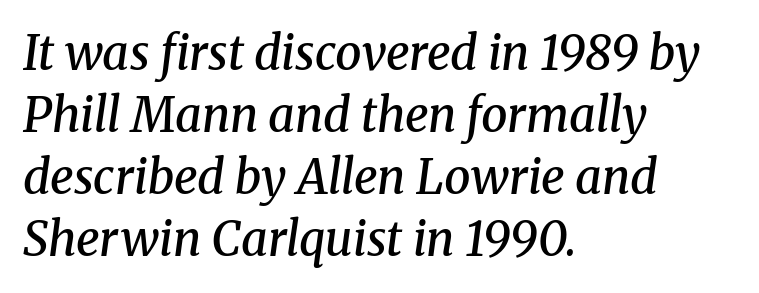
{"serif": "yes", "italic": "yes", "lean": "right", "slant_degrees": 8, "bold": "semi", "weight": "semibold", "width": "normal", "stroke_contrast": "medium", "x_height": "medium", "monospaced": "no", "underline": "no", "align": "left", "line_spacing": "normal", "line_spacing_ratio": 1.32, "letter_spacing": "normal", "letter_spacing_em": 0.0, "glyph_px": 47}
